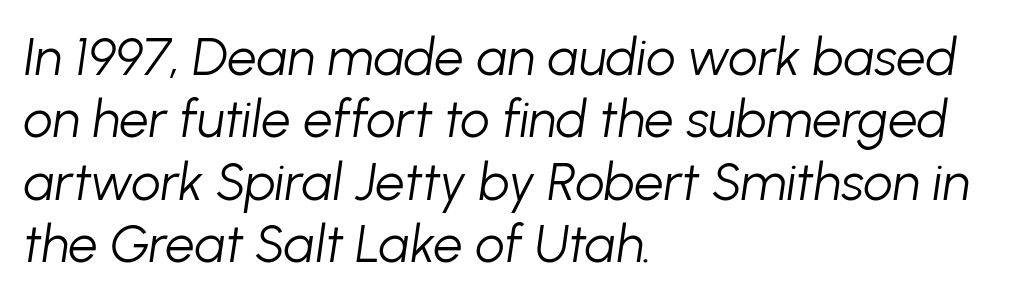
Q: Is the text bold? A: No.
Q: Is the text italic (slanted)? A: Yes, it leans right by about 8 degrees.
Q: Is the text underlined? A: No.
Q: How is the paragraph aligned? A: Left-aligned.
Q: Is the spacing between letters normal or unusually wide? A: Normal.
Q: Width (condensed, normal, or wide)? A: Normal.
Q: Stroke contrast? A: Low.
Q: x-height? A: Medium.
Q: Monospaced? A: No.
